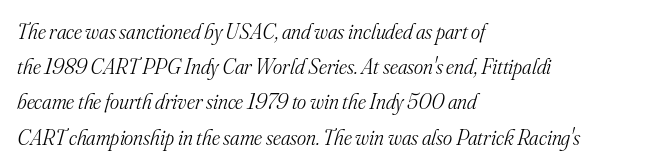
{"italic": "yes", "lean": "right", "slant_degrees": 16, "bold": "no", "underline": "no", "align": "left", "line_spacing": "normal", "line_spacing_ratio": 1.6, "letter_spacing": "normal", "letter_spacing_em": 0.0, "glyph_px": 22}
